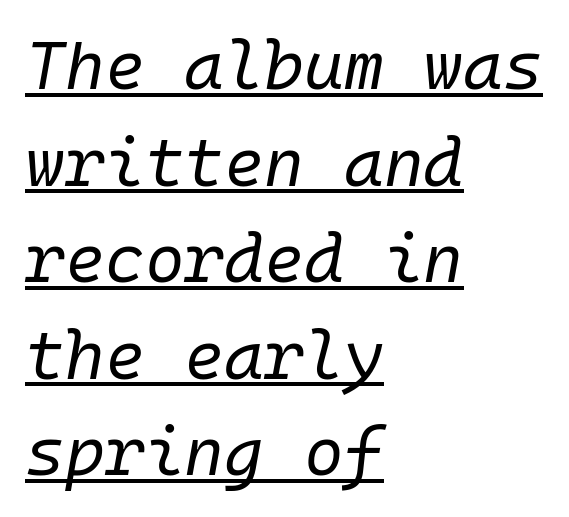
Q: Is the text bold? A: No.
Q: Is the text italic (slanted)? A: Yes, it leans right by about 10 degrees.
Q: Is the text underlined? A: Yes.
Q: How is the paragraph aligned? A: Left-aligned.
Q: Is the spacing between letters normal or unusually wide? A: Normal.
Q: Is the spacing between lines tight, normal or loose? A: Normal.
Q: Width (condensed, normal, or wide)? A: Normal.
Q: Stroke contrast? A: Low.
Q: x-height? A: Medium.
Q: Monospaced? A: Yes.
